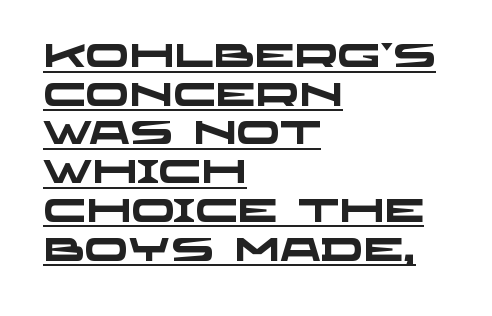
Q: Is the text bold? A: Yes.
Q: Is the typeface a serif or a sans-serif typeface? A: Sans-serif.
Q: Is the text underlined? A: Yes.
Q: How is the paragraph aligned? A: Left-aligned.
Q: Is the spacing between letters normal or unusually wide? A: Normal.
Q: Width (condensed, normal, or wide)? A: Wide.
Q: Stroke contrast? A: Low.
Q: x-height? A: Large.
Q: Monospaced? A: No.
